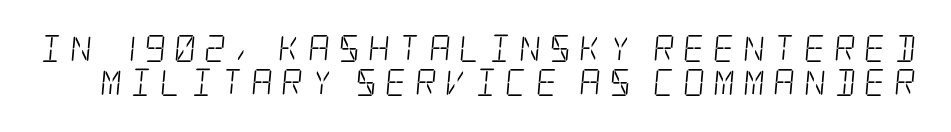
Q: Is the text bold? A: No.
Q: Is the text underlined? A: No.
Q: Is the spacing between letters normal or unusually wide? A: Unusually wide.
Q: Is the spacing between lines tight, normal or loose? A: Normal.
